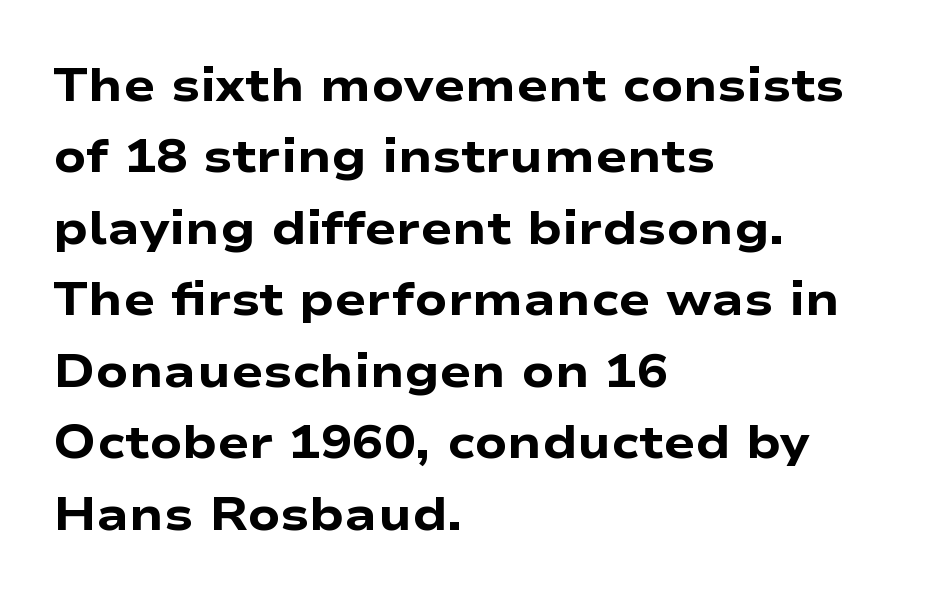
The image shows 47 px heavy, wide sans-serif type, upright; set left-aligned, normal line spacing (1.52x), normal letter spacing, not underlined; low stroke contrast and a medium x-height.
